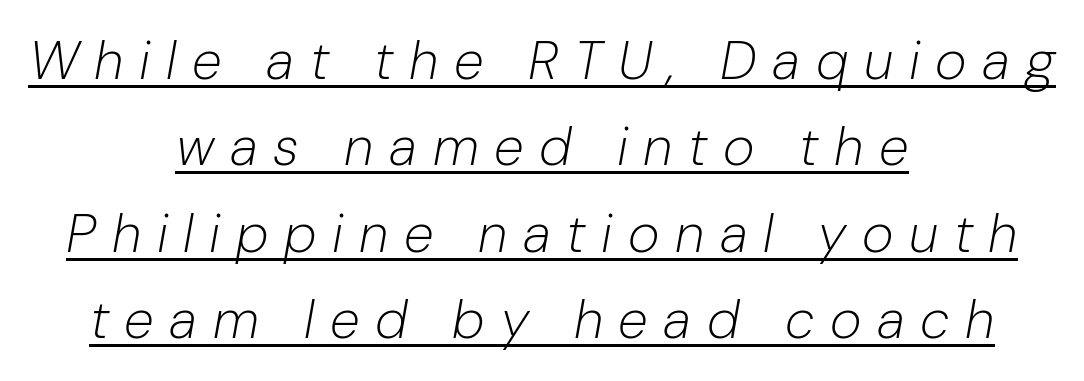
These lines sit exactly where default settings would place them. The typesetter has applied underlining to the passage shown. A typesetter would call this proportional, since set widths differ per character. The rendering inserts visible extra space after every character. Ink coverage per letter is moderate at most. Neither beginnings nor endings align; midpoints do.
